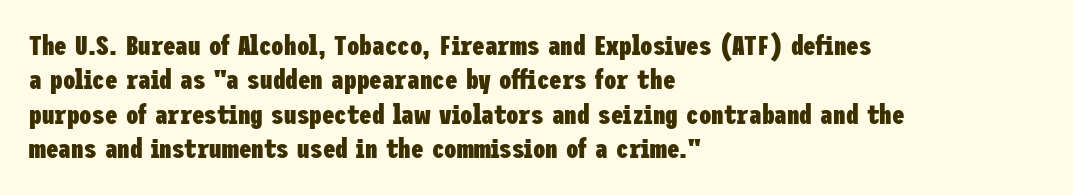
{"serif": "no", "italic": "no", "bold": "yes", "weight": "heavy", "width": "condensed", "stroke_contrast": "low", "x_height": "medium", "underline": "no", "align": "left", "line_spacing_ratio": 1.23, "letter_spacing": "normal", "letter_spacing_em": 0.0, "glyph_px": 28}
